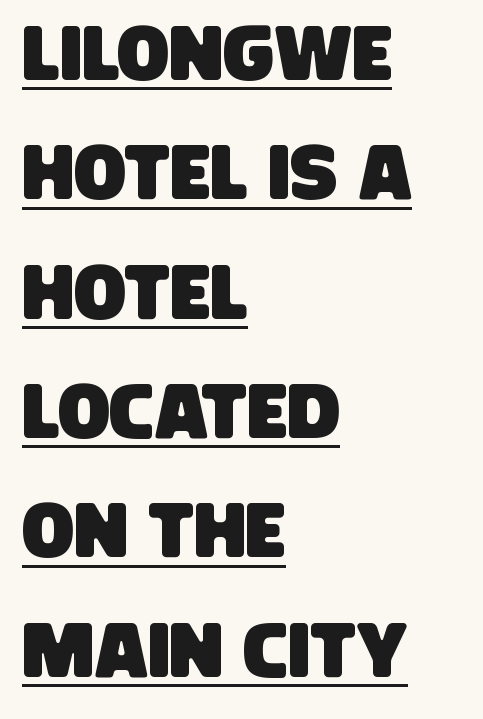
The image shows 77 px condensed sans-serif type; set left-aligned, normal line spacing (1.55x), normal letter spacing, underlined; low stroke contrast and a large x-height.
